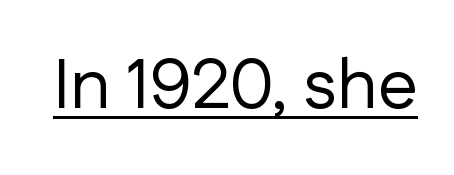
Q: Is the text bold? A: No.
Q: Is the text italic (slanted)? A: No, it is upright.
Q: Is the typeface a serif or a sans-serif typeface? A: Sans-serif.
Q: Is the text underlined? A: Yes.
Q: Is the spacing between letters normal or unusually wide? A: Normal.
Q: Width (condensed, normal, or wide)? A: Normal.
Q: Stroke contrast? A: Low.
Q: x-height? A: Medium.
Q: Monospaced? A: No.
